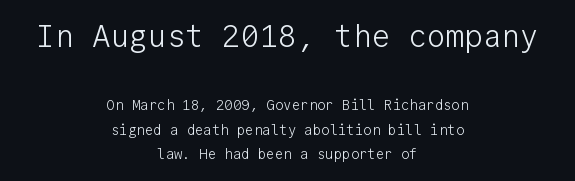
Stems and bowls with no extra thickness — not bold. Grotesque or geometric, the face here clearly has no serifs. Observe the ordinary spacing: letters are neighbours, not strangers. Descender tails drop into unmarked territory.
